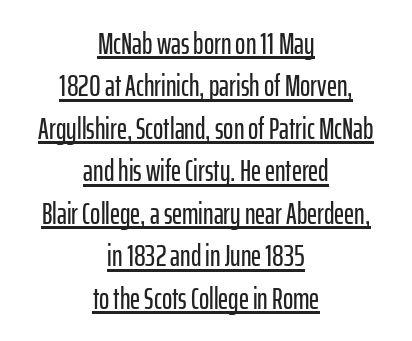
If you folded the block vertically in half, each line would mirror itself in length. Unlike italic type, these characters show no tilt at all. Is there an underline? Yes — a line sits under the letters. The passage shown is typed in a proportional face where columns would drift. Caption: standard tracking, unaltered.
